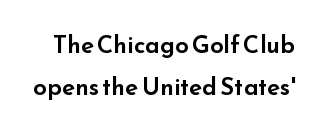
The image shows 24 px text type, upright; set line spacing 1.75x, normal letter spacing, not underlined.
